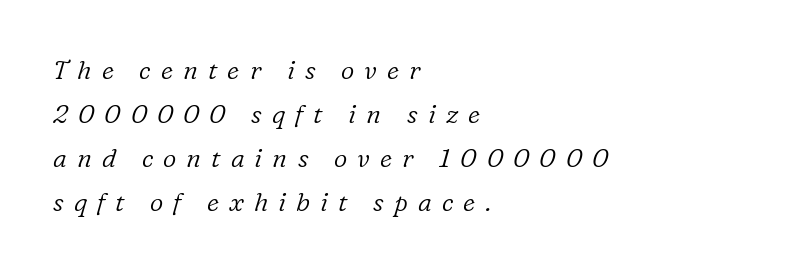
The image shows 26 px text type, italic (leaning right); set left-aligned, normal line spacing (1.69x), unusually wide letter spacing (+0.39 em), not underlined.
